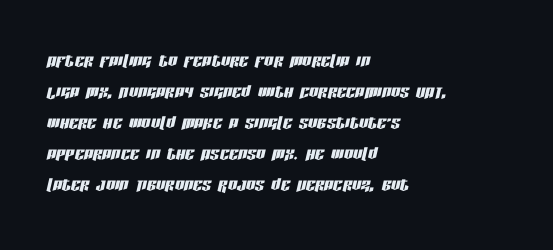
Q: Is the text italic (slanted)? A: Yes, it leans right by about 13 degrees.
Q: Is the text underlined? A: No.
Q: How is the paragraph aligned? A: Left-aligned.
Q: Is the spacing between letters normal or unusually wide? A: Normal.
Q: Is the spacing between lines tight, normal or loose? A: Normal.
